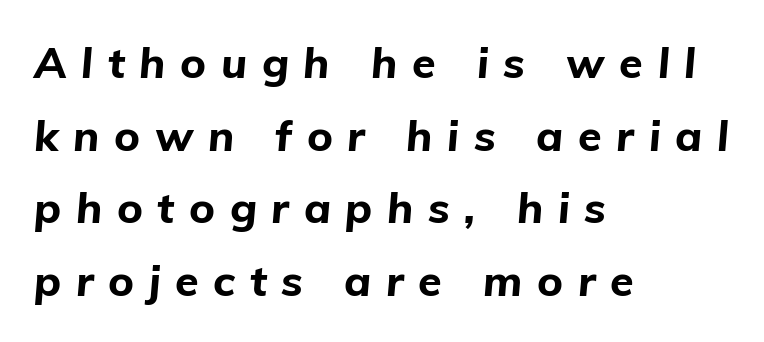
Tall strokes in this sample are angled rather than plumb. Vertical spacing — default. These lines carry a lot of weight — the face is fully bold. Does extra space separate the letters? Yes, quite a lot of it.
